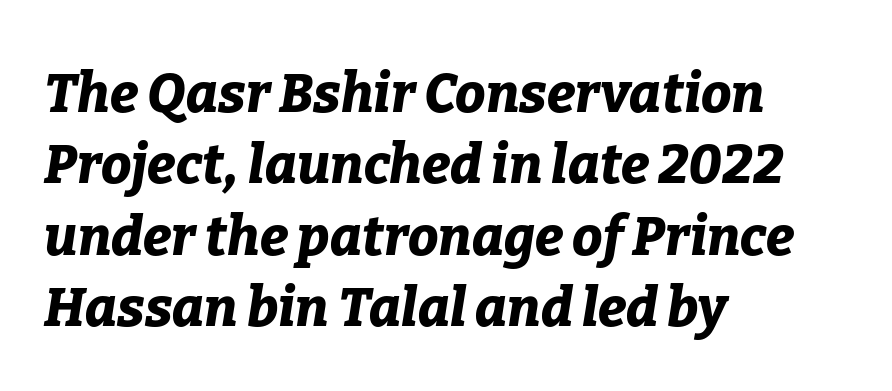
{"italic": "yes", "lean": "right", "slant_degrees": 9, "bold": "yes", "weight": "bold", "width": "normal", "stroke_contrast": "low", "x_height": "medium", "monospaced": "no", "underline": "no", "align": "left", "line_spacing": "normal", "line_spacing_ratio": 1.32, "letter_spacing": "normal", "letter_spacing_em": 0.0, "glyph_px": 54}
